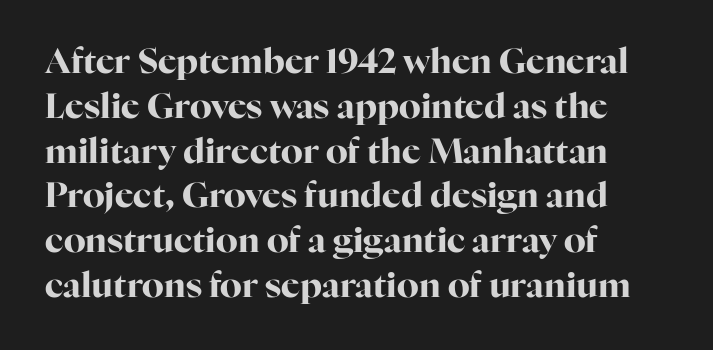
The image shows 35 px bold serif type, upright; set left-aligned, normal line spacing (1.28x), normal letter spacing, not underlined; high stroke contrast and a medium x-height.
